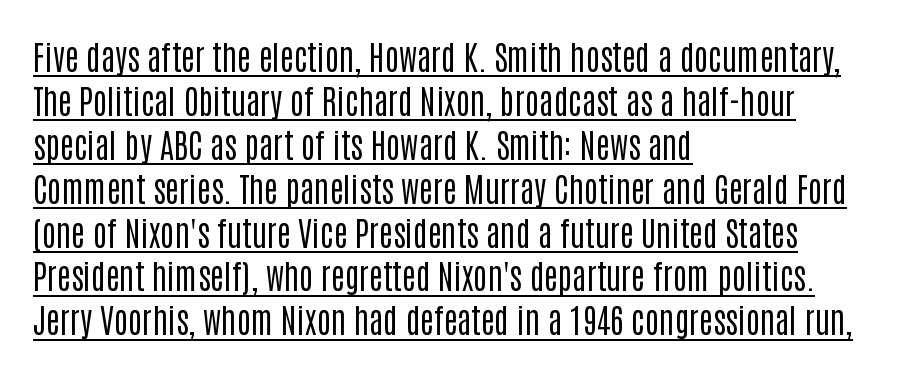
The image shows 33 px regular-weight, condensed sans-serif type, upright; set left-aligned, normal line spacing (1.33x), normal letter spacing, underlined; low stroke contrast and a large x-height.
